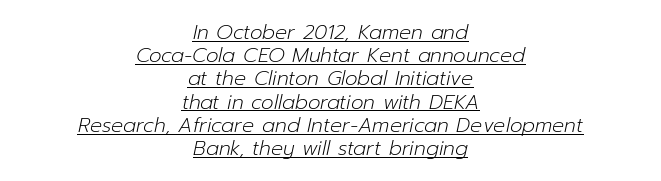
{"italic": "yes", "lean": "right", "slant_degrees": 12, "bold": "no", "underline": "yes", "align": "center", "line_spacing_ratio": 1.16, "letter_spacing": "normal", "letter_spacing_em": 0.0, "glyph_px": 20}
